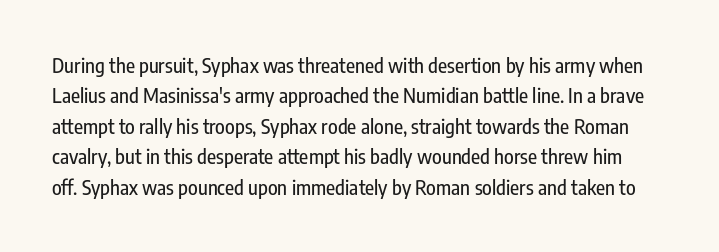
This is the regular roman posture of the typeface. A typesetter would call this leading conventional body-copy spacing. Words appear dense and cohesive because spacing is normal. Glance below the letters and you will spot only blank space.
